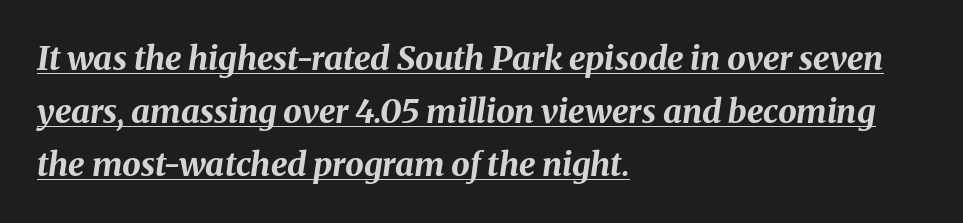
Where is the straight margin? On the left. The passage shown is emphatically bold. Is this a fixed-width face? No — the glyphs have proportional, varying widths. This rendering features underlined lettering. Short note: letters normally spaced. When letters slant like this, we call the style italic.
